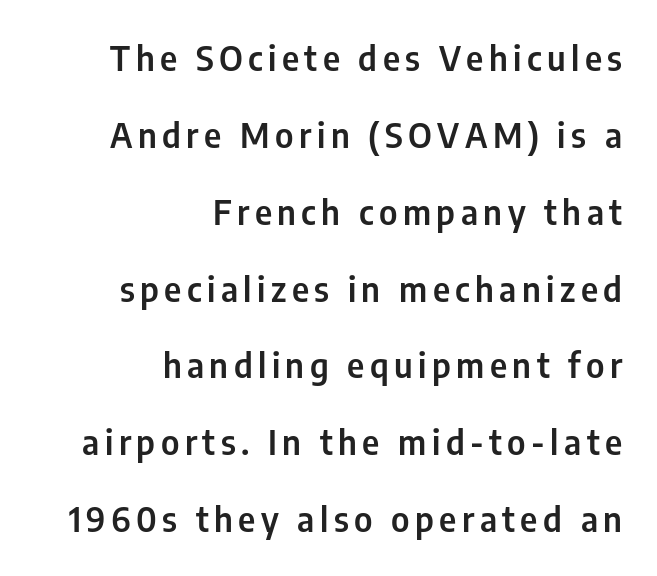
Q: Is the text italic (slanted)? A: No, it is upright.
Q: Is the typeface a serif or a sans-serif typeface? A: Sans-serif.
Q: Is the text underlined? A: No.
Q: How is the paragraph aligned? A: Right-aligned.
Q: Is the spacing between lines tight, normal or loose? A: Loose.
Q: Width (condensed, normal, or wide)? A: Condensed.
Q: Stroke contrast? A: Low.
Q: x-height? A: Medium.
Q: Monospaced? A: No.
